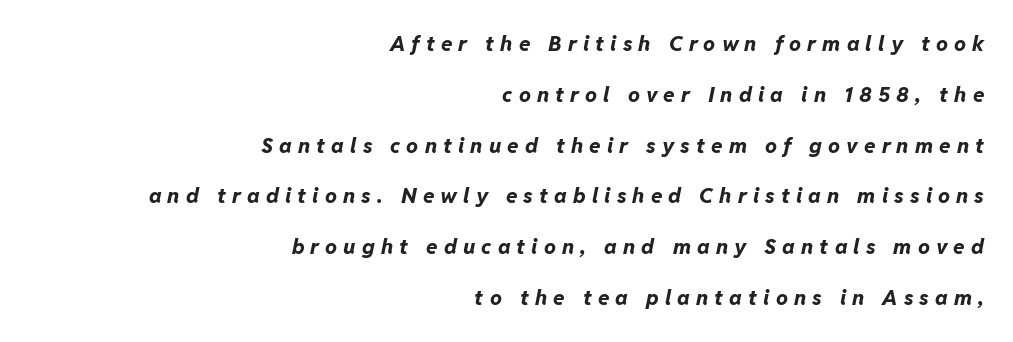
The image shows 21 px bold type, italic (leaning right); set right-aligned, loose line spacing (2.42x), unusually wide letter spacing (+0.29 em), not underlined.
